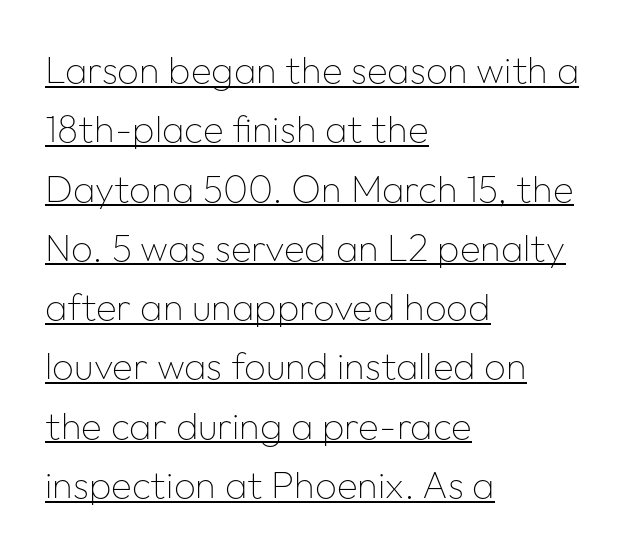
The specimen reads as upright at a glance. This is not heavy type; no bold has been used. You could not count columns in this text — the font is proportionally spaced. Caption: lettering with a line underneath. The typeface chosen for these lines omits serifs. Casual observation: everything's shoved over to the left.
